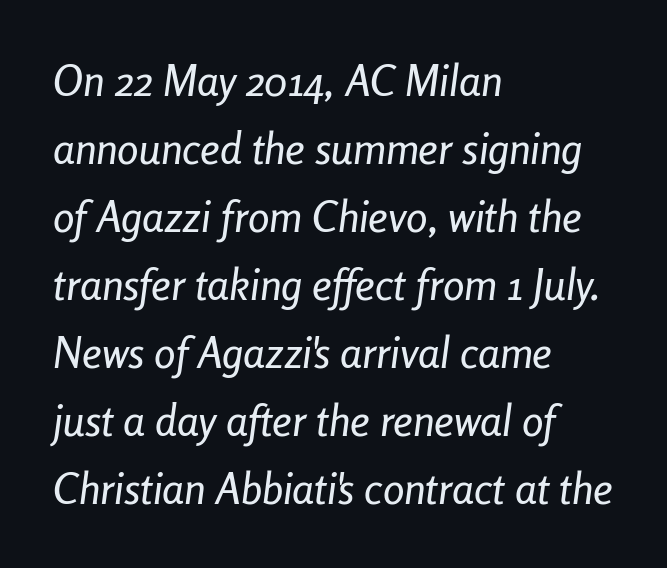
Q: Is the text italic (slanted)? A: Yes, it leans right by about 8 degrees.
Q: Is the text underlined? A: No.
Q: How is the paragraph aligned? A: Left-aligned.
Q: Is the spacing between letters normal or unusually wide? A: Normal.
Q: Is the spacing between lines tight, normal or loose? A: Normal.
Q: Width (condensed, normal, or wide)? A: Condensed.
Q: Stroke contrast? A: Low.
Q: x-height? A: Medium.
Q: Monospaced? A: No.
